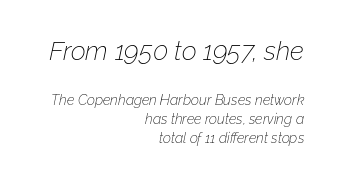
{"italic": "yes", "lean": "right", "slant_degrees": 12, "bold": "no", "underline": "no", "align": "right", "line_spacing": "normal", "line_spacing_ratio": 1.35, "letter_spacing": "normal", "letter_spacing_em": 0.0, "larger_block": "first", "size_ratio": 1.86, "glyph_px": 26}
